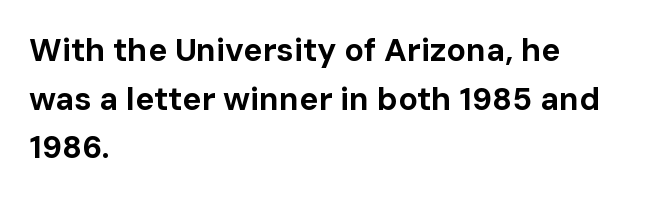
{"serif": "no", "italic": "no", "bold": "yes", "weight": "bold", "width": "normal", "stroke_contrast": "low", "x_height": "medium", "monospaced": "no", "underline": "no", "align": "left", "line_spacing": "normal", "line_spacing_ratio": 1.52, "letter_spacing": "normal", "letter_spacing_em": 0.0, "glyph_px": 32}
